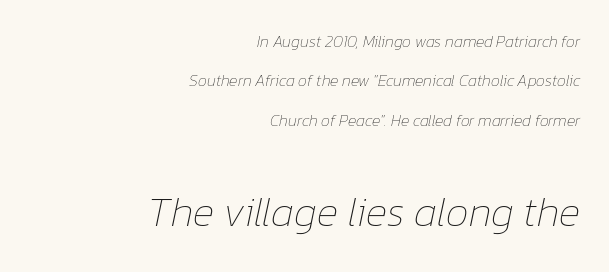
Q: Is the text bold? A: No.
Q: Is the text italic (slanted)? A: Yes, it leans right by about 12 degrees.
Q: Is the text underlined? A: No.
Q: How is the paragraph aligned? A: Right-aligned.
Q: Is the spacing between letters normal or unusually wide? A: Normal.
Q: Is the spacing between lines tight, normal or loose? A: Loose.
Q: Which block of text is set in a larger size, the first (top) or the second (bottom)? A: The second (bottom) one.
Q: Width (condensed, normal, or wide)? A: Normal.
Q: Stroke contrast? A: Low.
Q: x-height? A: Medium.
Q: Monospaced? A: No.
